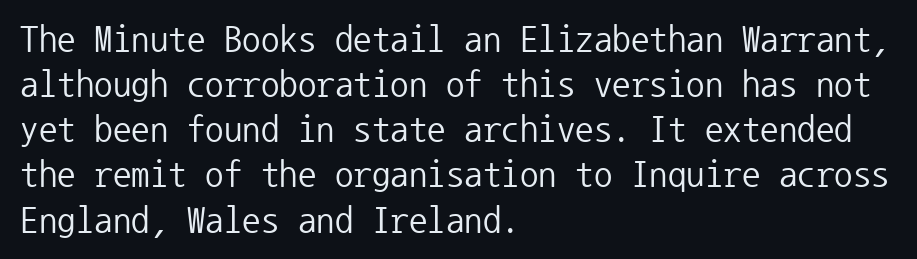
The weight tops out at a normal text grade. The space beneath each line is pristine and unruled. Every character here occupies the same horizontal width, giving the sample a typewriter-like rhythm. Is this a sans? Yes — the strokes have no serifs. Here the glyphs are tracked normally, forming tight word shapes.
